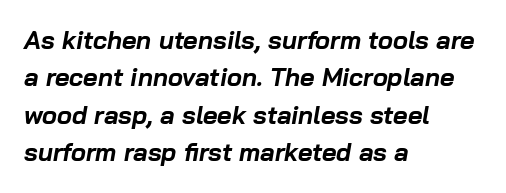
Anything drawn beneath the words? Only blank space. This sample uses an oblique cut, with every glyph tilted off the vertical. Heavy, bold letterforms. Inter-character spacing is left at the font's built-in metrics. Is the block centered? No — it sits flush against the left margin.
